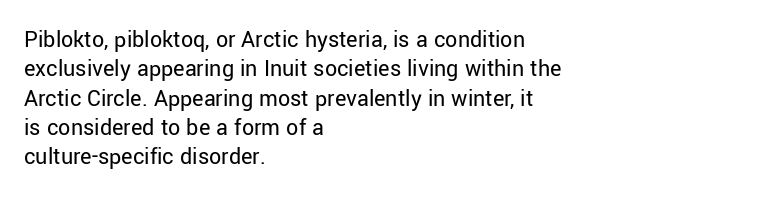
Notice how the stems are strictly vertical — no italics here. Standard letterfit; no display-style spreading of the glyphs. The space beneath each line is pristine and unruled. Counters stay open thanks to moderate or lighter strokes. A classic flush-left, rag-right setting is used for this passage.
